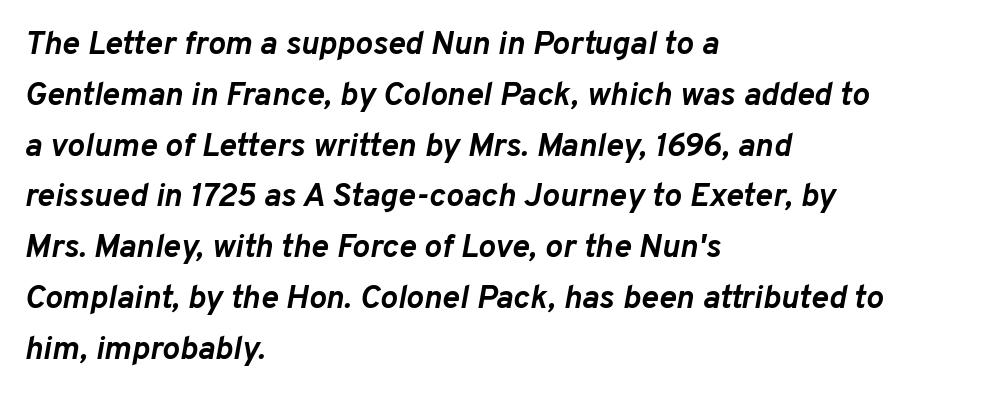
Q: Is the text bold? A: Yes.
Q: Is the text italic (slanted)? A: Yes, it leans right by about 10 degrees.
Q: Is the text underlined? A: No.
Q: How is the paragraph aligned? A: Left-aligned.
Q: Is the spacing between letters normal or unusually wide? A: Normal.
Q: Is the spacing between lines tight, normal or loose? A: Normal.
Q: Width (condensed, normal, or wide)? A: Normal.
Q: Stroke contrast? A: Low.
Q: x-height? A: Medium.
Q: Monospaced? A: No.
